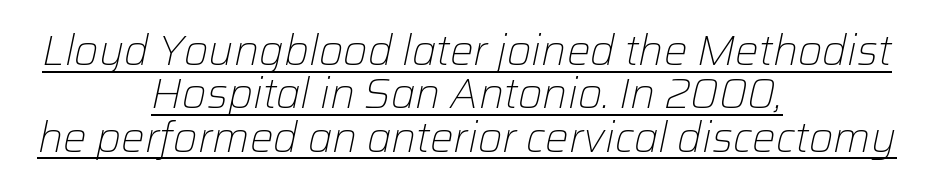
{"italic": "yes", "lean": "right", "slant_degrees": 12, "bold": "no", "weight": "light", "width": "normal", "stroke_contrast": "low", "x_height": "medium", "monospaced": "no", "underline": "yes", "align": "center", "line_spacing": "tight", "line_spacing_ratio": 1.03, "letter_spacing": "normal", "letter_spacing_em": 0.0, "glyph_px": 42}
